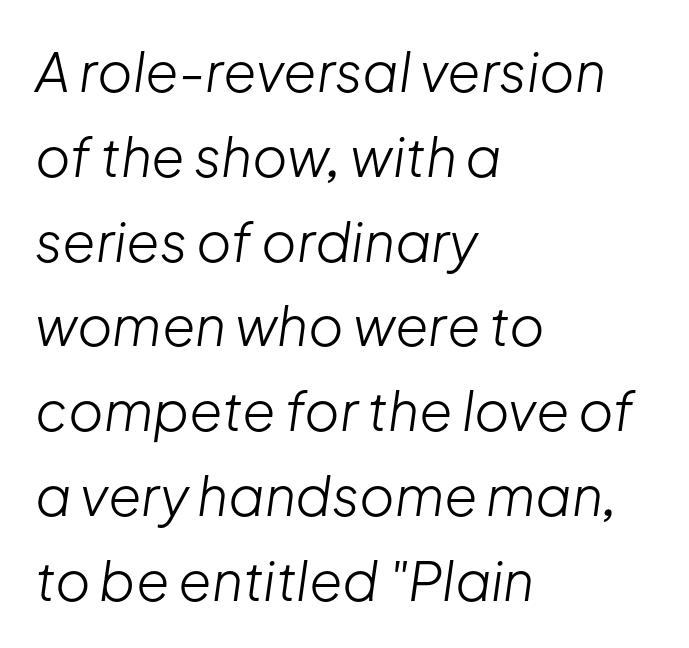
{"italic": "yes", "lean": "right", "slant_degrees": 8, "bold": "no", "weight": "light", "width": "normal", "stroke_contrast": "low", "x_height": "medium", "monospaced": "no", "underline": "no", "align": "left", "line_spacing": "normal", "line_spacing_ratio": 1.57, "letter_spacing": "normal", "letter_spacing_em": 0.0, "glyph_px": 54}
